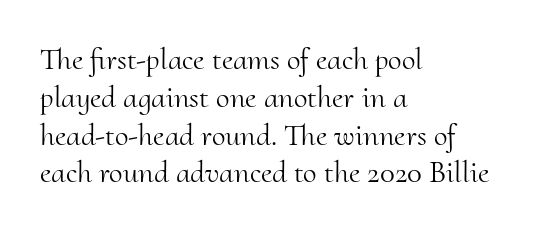
Unlike italic type, these characters show no tilt at all. Character widths vary here, with narrow letters taking less room than wide ones. Nothing heavy about these letters — not bold at all. The rendering anchors every line to the left-hand side. The letterforms sit shoulder to shoulder at normal distance.
